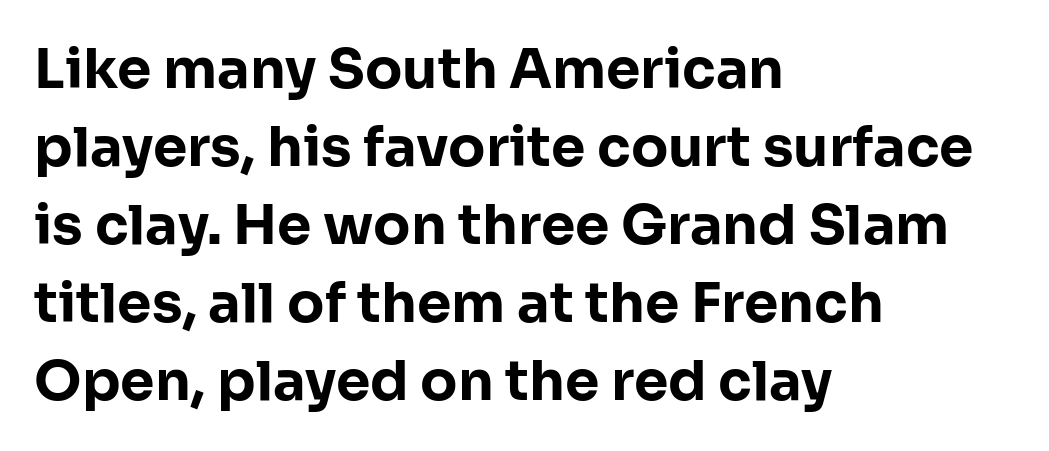
Each letter's strokes conclude bluntly, with no projecting serifs. Unmarked baselines from the first word to the last. Vertically, the passage feels balanced, rows spaced as you'd expect. In terms of letterspacing, this is plain default setting. Compared with a centered layout, this one pins lines to the left instead. The passage shown is typed in a proportional face where columns would drift.
